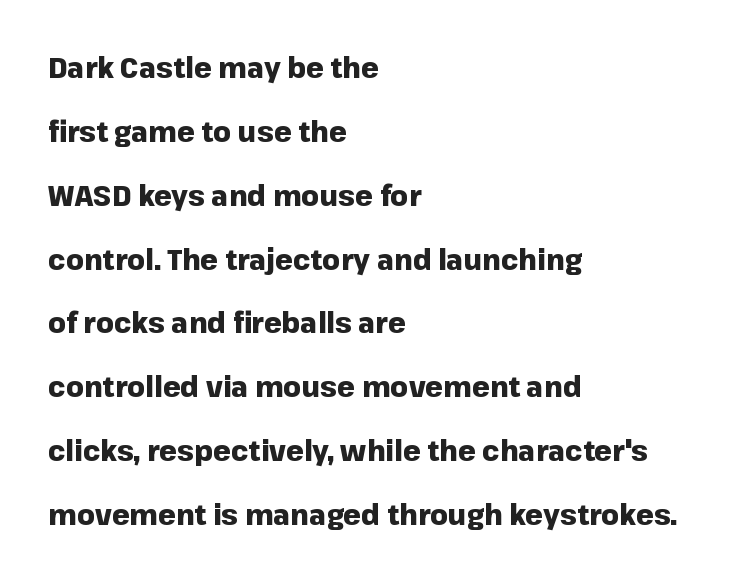
Q: Is the text bold? A: Yes.
Q: Is the text italic (slanted)? A: No, it is upright.
Q: Is the typeface a serif or a sans-serif typeface? A: Sans-serif.
Q: Is the text underlined? A: No.
Q: How is the paragraph aligned? A: Left-aligned.
Q: Is the spacing between letters normal or unusually wide? A: Normal.
Q: Is the spacing between lines tight, normal or loose? A: Loose.
Q: Width (condensed, normal, or wide)? A: Normal.
Q: Stroke contrast? A: Low.
Q: x-height? A: Medium.
Q: Monospaced? A: No.
